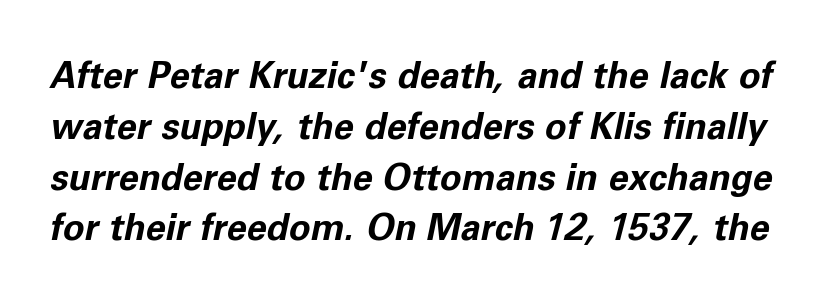
The image shows 36 px bold type, italic (leaning right); set normal line spacing (1.41x), normal letter spacing, not underlined; low stroke contrast and a medium x-height.
